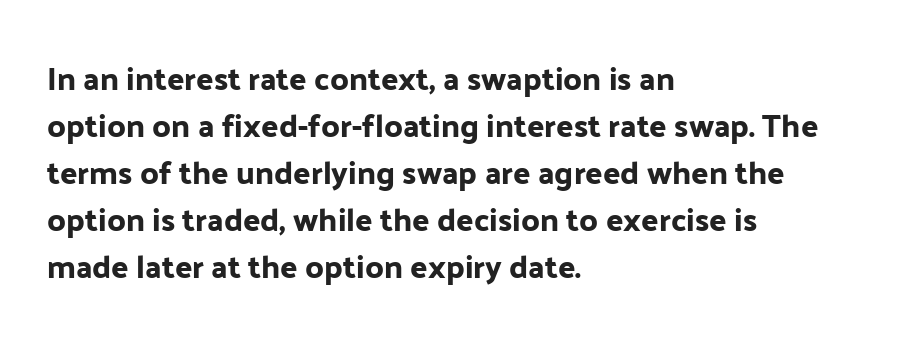
{"serif": "no", "italic": "no", "width": "normal", "stroke_contrast": "low", "x_height": "medium", "monospaced": "no", "underline": "no", "align": "left", "line_spacing": "normal", "line_spacing_ratio": 1.47, "letter_spacing": "normal", "letter_spacing_em": 0.0, "glyph_px": 32}
